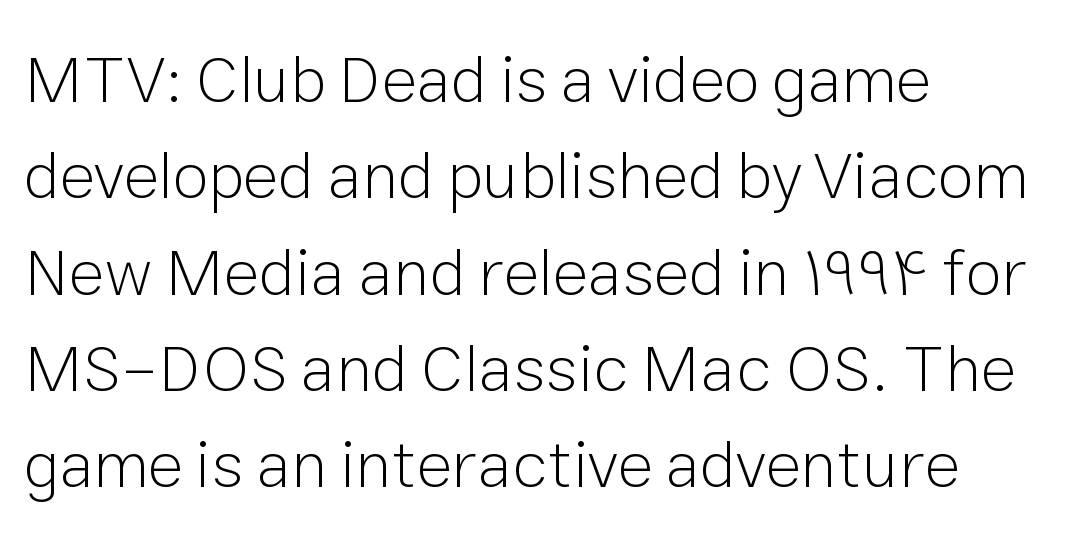
{"serif": "no", "italic": "no", "bold": "no", "weight": "light", "width": "normal", "stroke_contrast": "low", "x_height": "medium", "monospaced": "no", "underline": "no", "align": "left", "line_spacing": "normal", "line_spacing_ratio": 1.46, "letter_spacing": "normal", "letter_spacing_em": 0.0, "glyph_px": 66}
